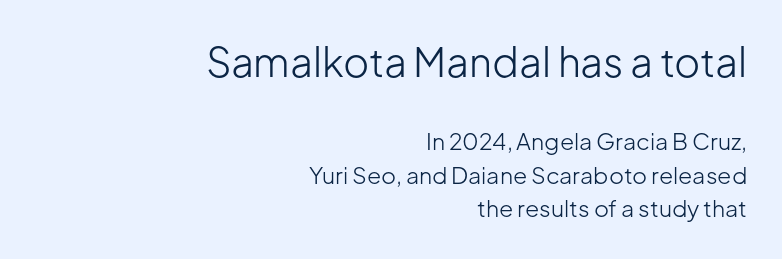
{"serif": "no", "italic": "no", "bold": "no", "weight": "light", "width": "normal", "stroke_contrast": "low", "x_height": "medium", "monospaced": "no", "underline": "no", "align": "right", "line_spacing": "normal", "line_spacing_ratio": 1.47, "letter_spacing": "normal", "letter_spacing_em": 0.0, "larger_block": "first", "size_ratio": 1.74, "glyph_px": 40}
